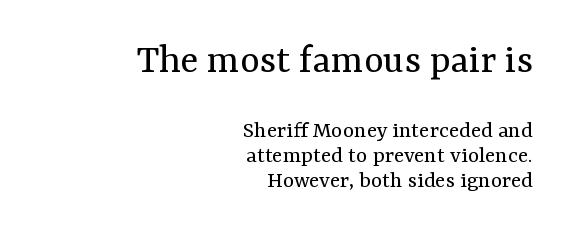
Q: Is the text bold? A: No.
Q: Is the text italic (slanted)? A: No, it is upright.
Q: Is the typeface a serif or a sans-serif typeface? A: Serif.
Q: Is the text underlined? A: No.
Q: How is the paragraph aligned? A: Right-aligned.
Q: Is the spacing between letters normal or unusually wide? A: Normal.
Q: Is the spacing between lines tight, normal or loose? A: Tight.
Q: Which block of text is set in a larger size, the first (top) or the second (bottom)? A: The first (top) one.
Q: Width (condensed, normal, or wide)? A: Normal.
Q: Stroke contrast? A: Medium.
Q: x-height? A: Medium.
Q: Monospaced? A: No.
